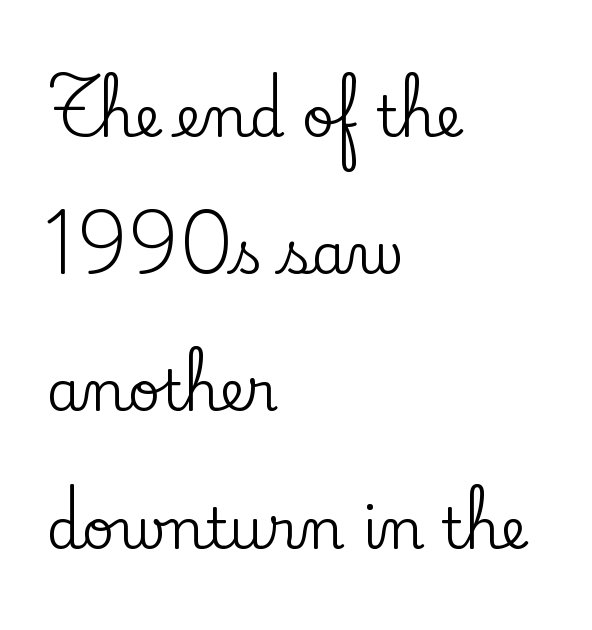
Q: Is the text italic (slanted)? A: No, it is upright.
Q: Is the typeface a serif or a sans-serif typeface? A: Serif.
Q: Is the text underlined? A: No.
Q: How is the paragraph aligned? A: Left-aligned.
Q: Is the spacing between letters normal or unusually wide? A: Normal.
Q: Is the spacing between lines tight, normal or loose? A: Loose.
Q: Width (condensed, normal, or wide)? A: Normal.
Q: Stroke contrast? A: Low.
Q: x-height? A: Small.
Q: Monospaced? A: No.
